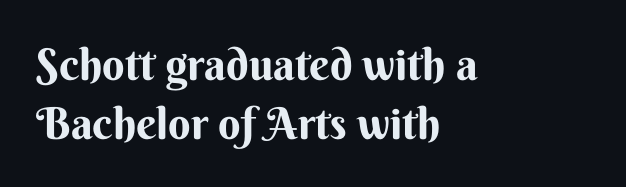
A typesetter would call this leading conventional body-copy spacing. Honestly, the letter spacing is just normal — you wouldn't notice it. It's the straight-up-and-down kind of type. The face used here is a sans, in the tradition of grotesques and geometrics. Here the designer chose a conventional face with non-uniform glyph widths. In CSS terms this would be text-align: left.
